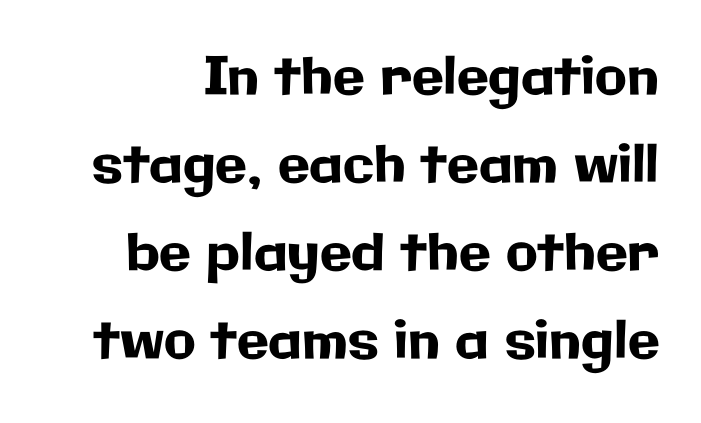
The image shows 52 px sans-serif type, upright; set normal line spacing (1.69x), normal letter spacing, not underlined; low stroke contrast and a medium x-height.
